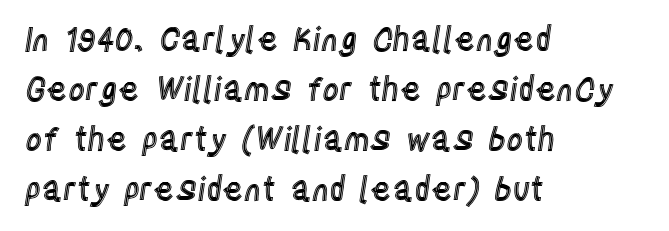
Q: Is the text italic (slanted)? A: Yes.
Q: Is the text underlined? A: No.
Q: How is the paragraph aligned? A: Left-aligned.
Q: Is the spacing between letters normal or unusually wide? A: Normal.
Q: Is the spacing between lines tight, normal or loose? A: Normal.
Q: Width (condensed, normal, or wide)? A: Condensed.
Q: x-height? A: Large.
Q: Monospaced? A: No.
